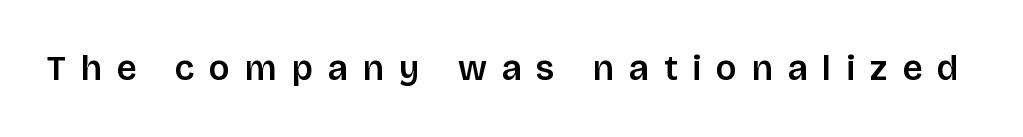
{"serif": "no", "italic": "no", "width": "normal", "stroke_contrast": "low", "x_height": "large", "monospaced": "no", "underline": "no", "letter_spacing": "wide", "letter_spacing_em": 0.43, "glyph_px": 35}
